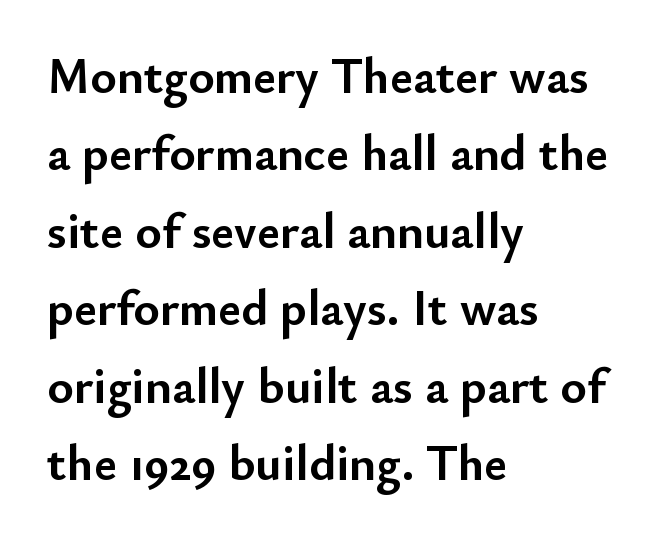
The image shows 50 px semibold sans-serif type, upright; set left-aligned, normal line spacing (1.55x), normal letter spacing, not underlined; low stroke contrast and a small x-height.
